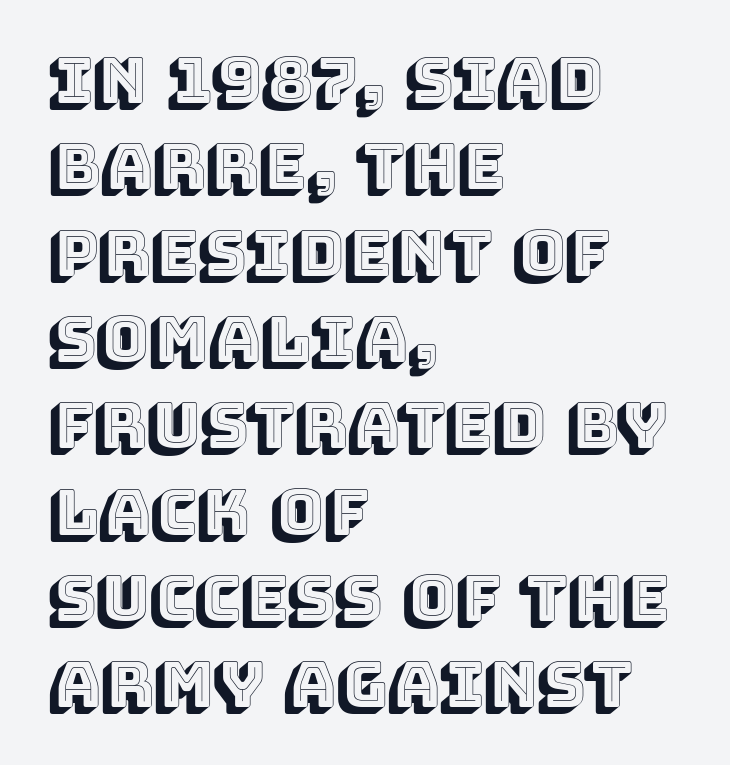
The image shows 63 px text type, upright; set left-aligned, normal line spacing (1.37x), normal letter spacing, not underlined; a large x-height.
